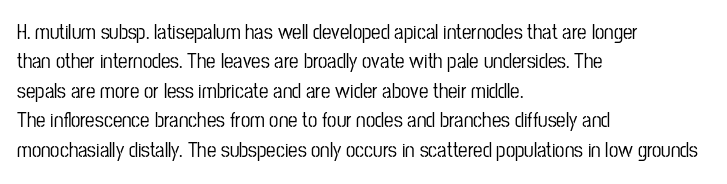
The image shows 21 px text type, upright; set left-aligned, normal line spacing (1.4x), normal letter spacing, not underlined.
